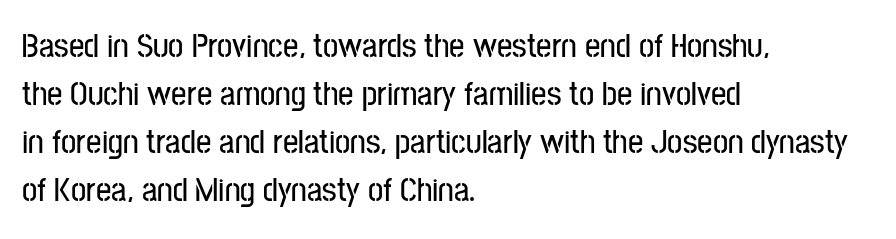
{"serif": "no", "italic": "no", "width": "condensed", "stroke_contrast": "low", "x_height": "medium", "monospaced": "no", "underline": "no", "align": "left", "line_spacing": "normal", "line_spacing_ratio": 1.41, "letter_spacing": "normal", "letter_spacing_em": 0.0, "glyph_px": 34}
